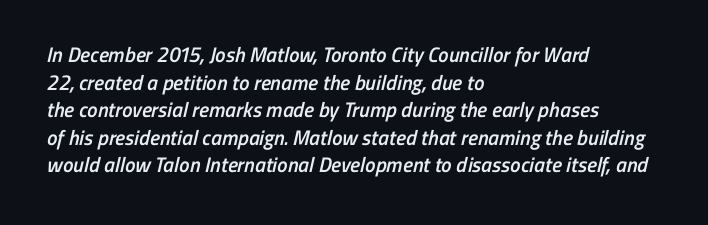
The image shows 21 px text type; set left-aligned, normal line spacing (1.31x), normal letter spacing, not underlined.
